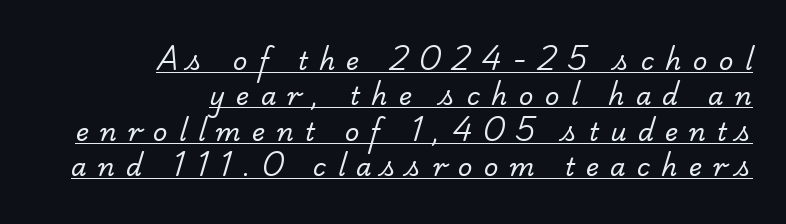
{"bold": "no", "underline": "yes", "align": "right", "line_spacing": "normal", "line_spacing_ratio": 1.42, "letter_spacing": "wide", "letter_spacing_em": 0.45, "glyph_px": 25}
